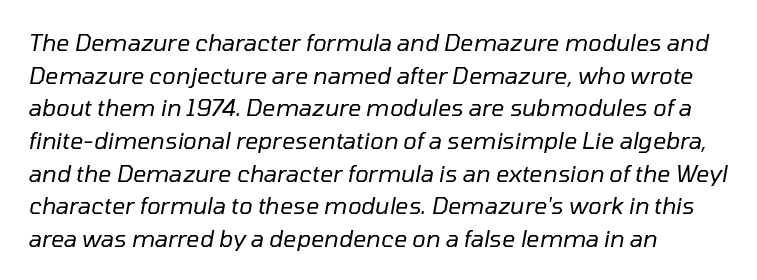
This rendering features lettering with no underline. The face looks like a standard text weight, possibly lighter. The ragged edge is on the right, which tells us the setting is flush left. Short note: letters normally spaced.
